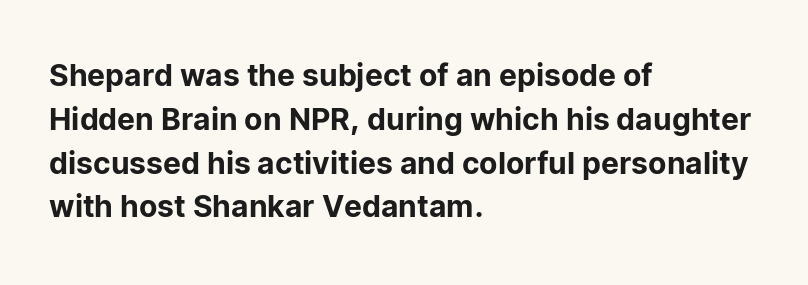
{"serif": "no", "italic": "no", "width": "normal", "stroke_contrast": "low", "x_height": "medium", "monospaced": "no", "underline": "no", "align": "left", "line_spacing": "normal", "line_spacing_ratio": 1.46, "letter_spacing": "normal", "letter_spacing_em": 0.0, "glyph_px": 30}
